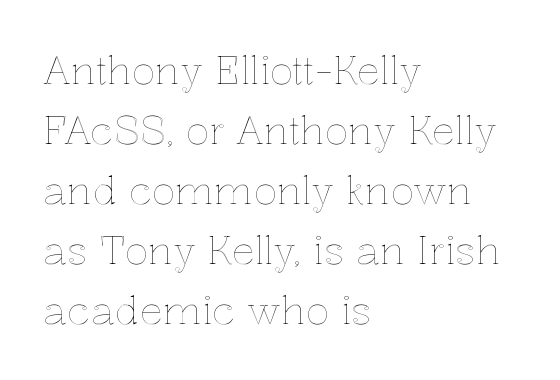
{"italic": "no", "width": "normal", "x_height": "medium", "monospaced": "no", "underline": "no", "align": "left", "line_spacing": "normal", "line_spacing_ratio": 1.54, "letter_spacing": "normal", "letter_spacing_em": 0.0, "glyph_px": 39}
